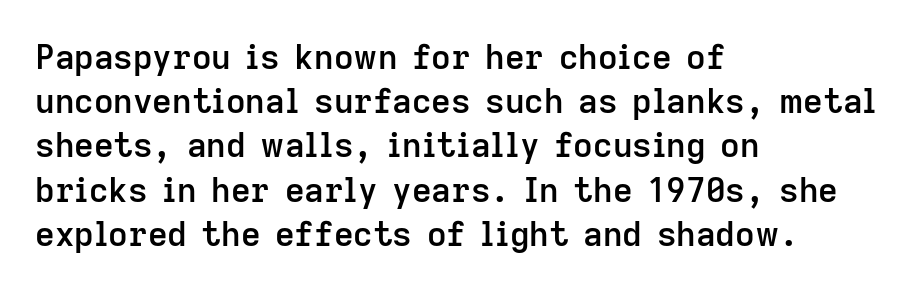
{"serif": "no", "italic": "no", "bold": "semi", "weight": "semibold", "width": "normal", "stroke_contrast": "low", "x_height": "medium", "monospaced": "no", "underline": "no", "align": "left", "line_spacing": "normal", "line_spacing_ratio": 1.3, "letter_spacing": "normal", "letter_spacing_em": 0.0, "glyph_px": 34}
